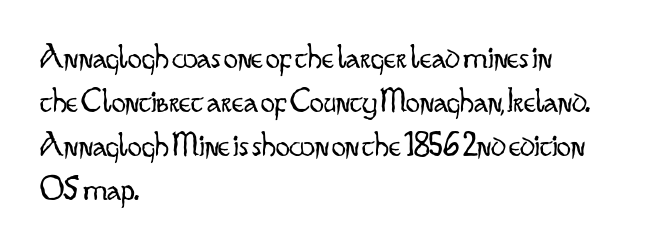
{"serif": "no", "italic": "no", "bold": "no", "weight": "light", "width": "condensed", "stroke_contrast": "low", "x_height": "small", "monospaced": "no", "underline": "no", "align": "left", "line_spacing": "normal", "line_spacing_ratio": 1.26, "letter_spacing": "normal", "letter_spacing_em": 0.0, "glyph_px": 35}
